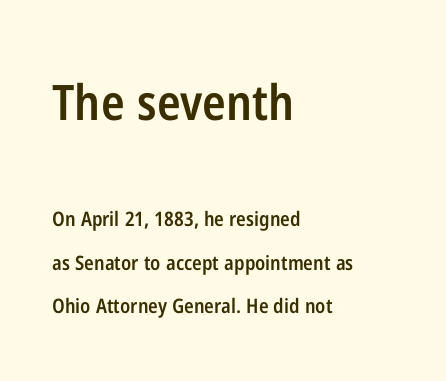
{"serif": "no", "italic": "no", "bold": "semi", "weight": "semibold", "width": "condensed", "stroke_contrast": "low", "x_height": "medium", "monospaced": "no", "underline": "no", "align": "left", "line_spacing": "loose", "line_spacing_ratio": 2.18, "letter_spacing": "normal", "letter_spacing_em": 0.0, "larger_block": "first", "size_ratio": 2.45, "glyph_px": 49}
